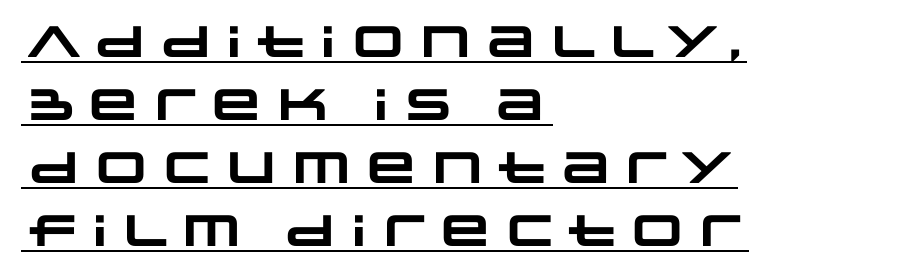
Q: Is the text bold? A: Yes.
Q: Is the typeface a serif or a sans-serif typeface? A: Sans-serif.
Q: Is the text underlined? A: Yes.
Q: How is the paragraph aligned? A: Left-aligned.
Q: Is the spacing between letters normal or unusually wide? A: Normal.
Q: Is the spacing between lines tight, normal or loose? A: Normal.
Q: Width (condensed, normal, or wide)? A: Wide.
Q: Stroke contrast? A: Low.
Q: x-height? A: Large.
Q: Monospaced? A: No.
